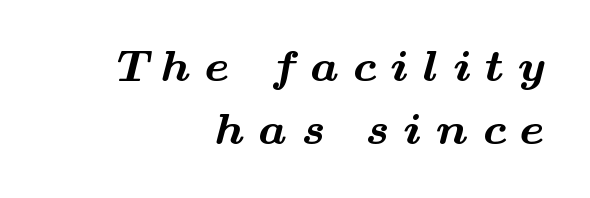
The image shows 45 px bold, wide serif type; set right-aligned, normal line spacing (1.4x), unusually wide letter spacing (+0.32 em), not underlined; medium stroke contrast and a small x-height.
